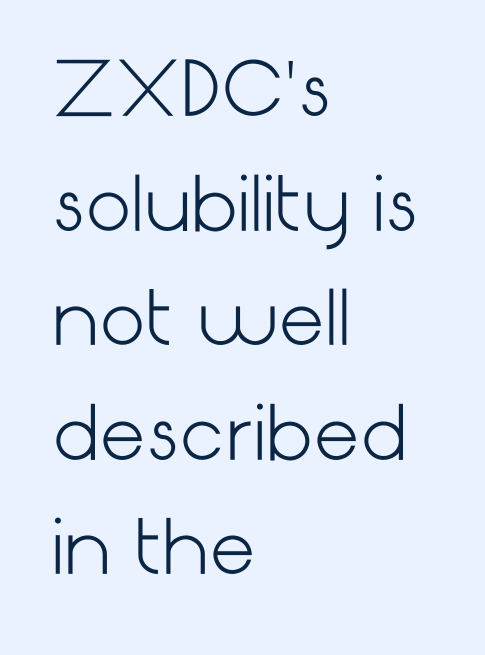
The image shows 73 px light sans-serif type, upright; set left-aligned, normal line spacing (1.57x), normal letter spacing, not underlined; low stroke contrast and a medium x-height.
